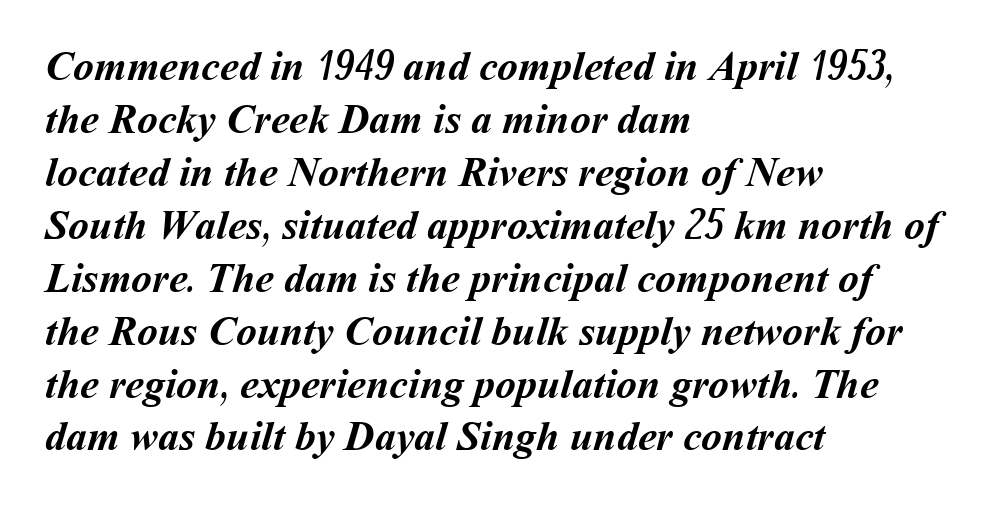
Q: Is the text bold? A: Yes.
Q: Is the text underlined? A: No.
Q: How is the paragraph aligned? A: Left-aligned.
Q: Is the spacing between letters normal or unusually wide? A: Normal.
Q: Is the spacing between lines tight, normal or loose? A: Normal.
Q: Width (condensed, normal, or wide)? A: Normal.
Q: Stroke contrast? A: Medium.
Q: x-height? A: Medium.
Q: Monospaced? A: No.
